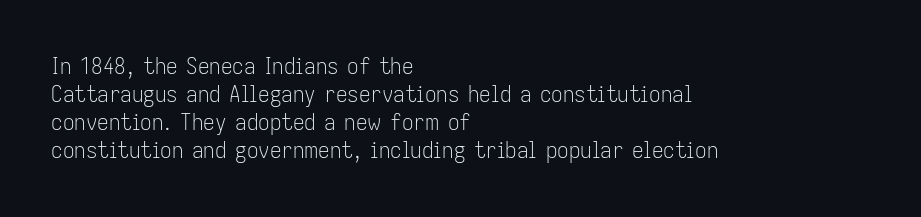
{"italic": "no", "bold": "no", "underline": "no", "align": "left", "line_spacing_ratio": 1.22, "letter_spacing": "normal", "letter_spacing_em": 0.0, "glyph_px": 23}
